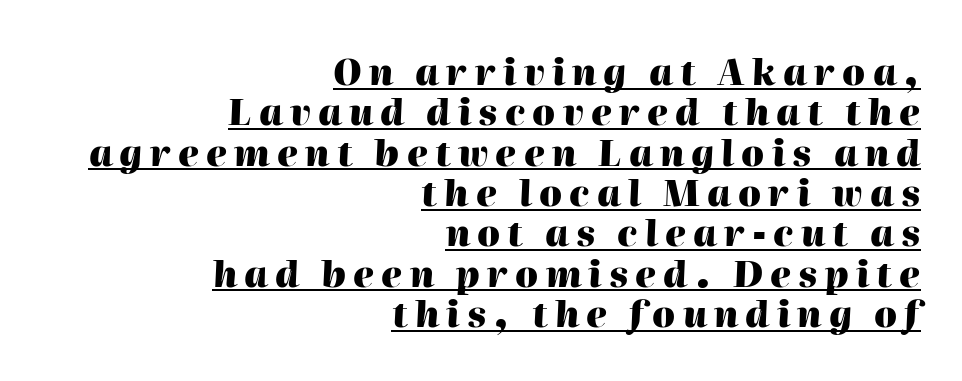
{"italic": "yes", "lean": "right", "slant_degrees": 2, "bold": "yes", "weight": "heavy", "width": "normal", "stroke_contrast": "high", "x_height": "medium", "monospaced": "no", "underline": "yes", "align": "right", "line_spacing": "tight", "line_spacing_ratio": 1.12, "letter_spacing": "wide", "letter_spacing_em": 0.2, "glyph_px": 36}
